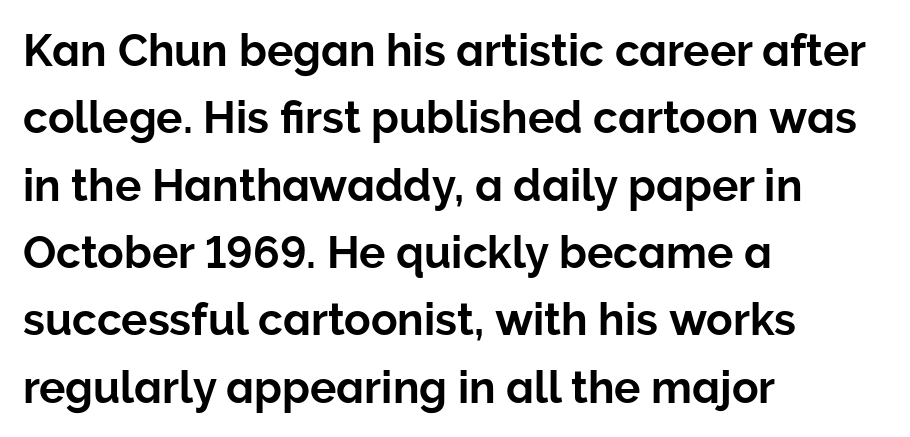
The image shows 44 px sans-serif type, upright; set left-aligned, normal line spacing (1.53x), normal letter spacing, not underlined; low stroke contrast and a medium x-height.
